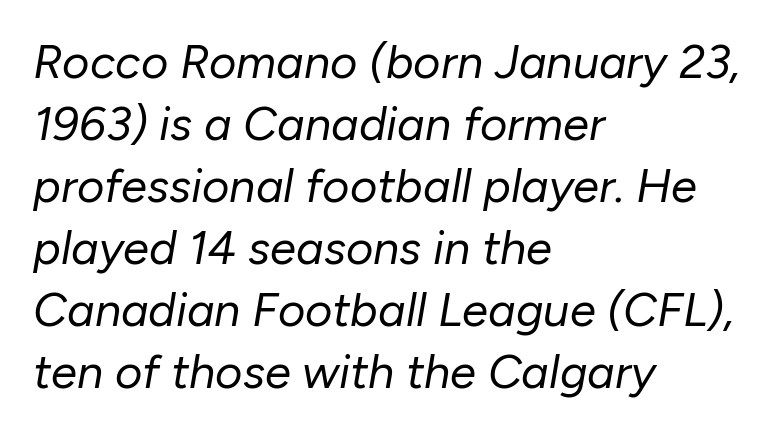
{"italic": "yes", "lean": "right", "slant_degrees": 10, "bold": "no", "weight": "regular", "width": "normal", "stroke_contrast": "low", "x_height": "medium", "monospaced": "no", "underline": "no", "align": "left", "line_spacing": "normal", "line_spacing_ratio": 1.32, "letter_spacing": "normal", "letter_spacing_em": 0.0, "glyph_px": 47}
